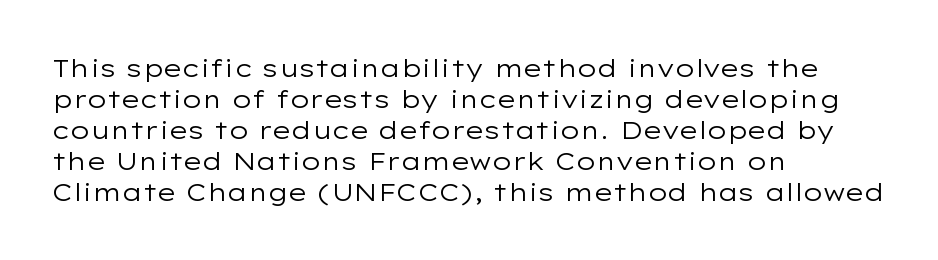
Q: Is the text bold? A: No.
Q: Is the text italic (slanted)? A: No, it is upright.
Q: Is the text underlined? A: No.
Q: How is the paragraph aligned? A: Left-aligned.
Q: Is the spacing between letters normal or unusually wide? A: Normal.
